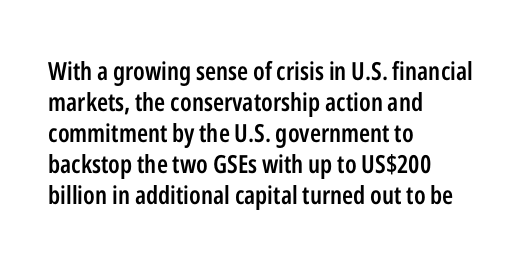
The image shows 25 px text type, upright; set left-aligned, line spacing 1.24x, normal letter spacing, not underlined.
